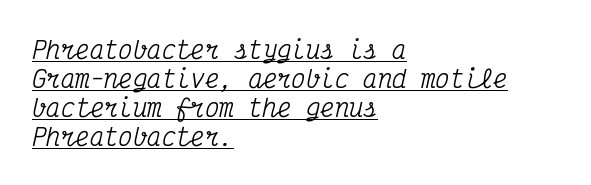
Q: Is the text italic (slanted)? A: Yes, it leans right by about 12 degrees.
Q: Is the text underlined? A: Yes.
Q: How is the paragraph aligned? A: Left-aligned.
Q: Is the spacing between letters normal or unusually wide? A: Normal.
